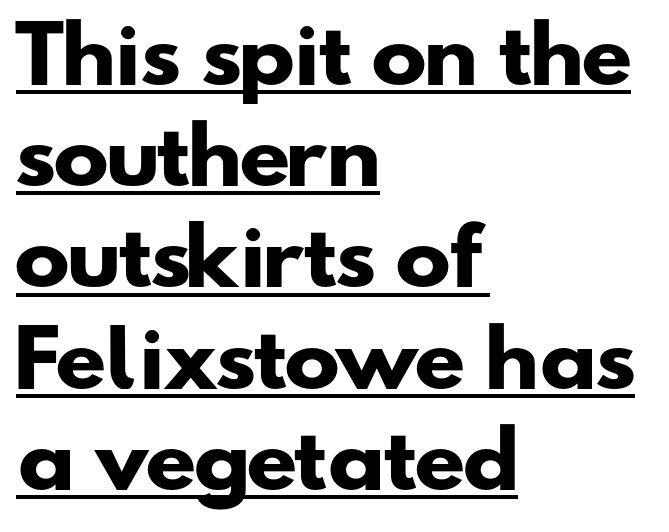
{"serif": "no", "bold": "yes", "weight": "heavy", "width": "wide", "stroke_contrast": "low", "x_height": "small", "monospaced": "no", "underline": "yes", "align": "left", "line_spacing": "normal", "line_spacing_ratio": 1.35, "letter_spacing": "normal", "letter_spacing_em": 0.0, "glyph_px": 75}
